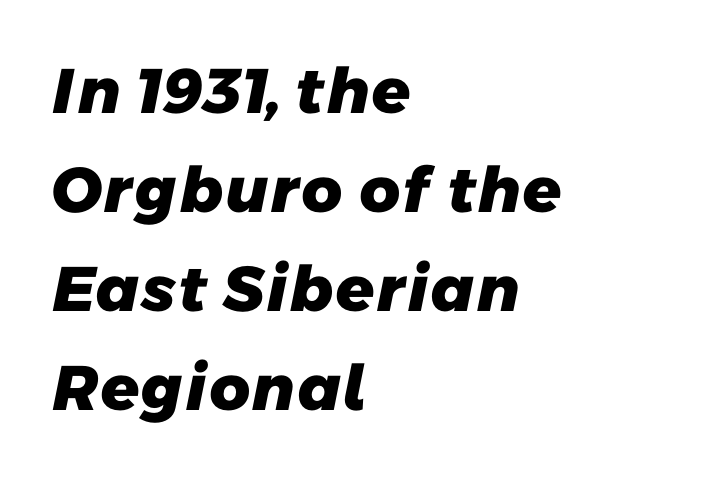
The image shows 63 px heavy sans-serif type; set left-aligned, normal line spacing (1.57x), normal letter spacing, not underlined; low stroke contrast and a medium x-height.
